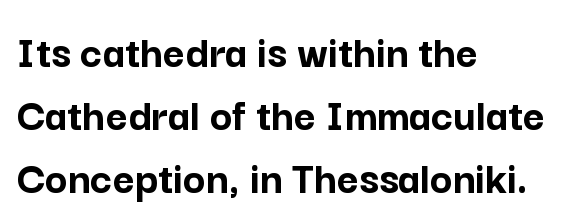
The rendering anchors every line to the left-hand side. The face used here is proportionally spaced, like ordinary book or web type. I'd describe the lettering as bold — thick and assertive. A typesetter would call this leading conventional body-copy spacing.
